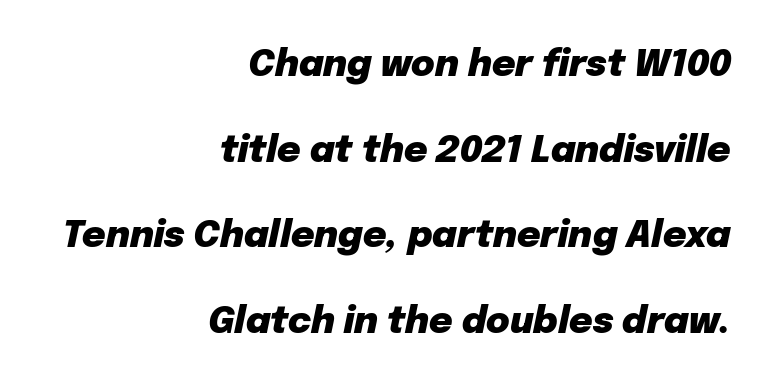
{"italic": "yes", "lean": "right", "slant_degrees": 12, "bold": "yes", "weight": "heavy", "width": "normal", "stroke_contrast": "low", "x_height": "medium", "monospaced": "no", "underline": "no", "align": "right", "line_spacing": "loose", "line_spacing_ratio": 2.38, "letter_spacing": "normal", "letter_spacing_em": 0.0, "glyph_px": 36}
